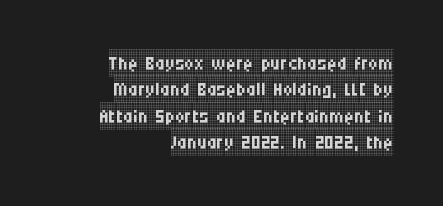
The image shows 27 px text type, upright; set right-aligned, tight line spacing (0.98x), normal letter spacing, not underlined.
